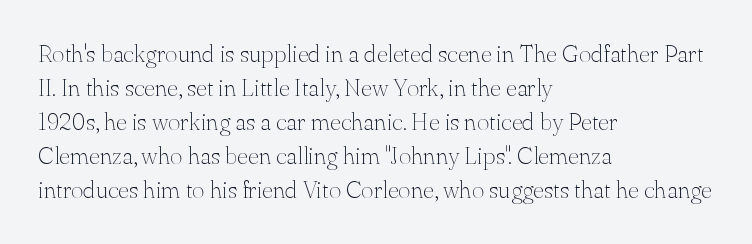
Q: Is the text bold? A: No.
Q: Is the text italic (slanted)? A: No, it is upright.
Q: Is the text underlined? A: No.
Q: How is the paragraph aligned? A: Left-aligned.
Q: Is the spacing between letters normal or unusually wide? A: Normal.
Q: Is the spacing between lines tight, normal or loose? A: Normal.
